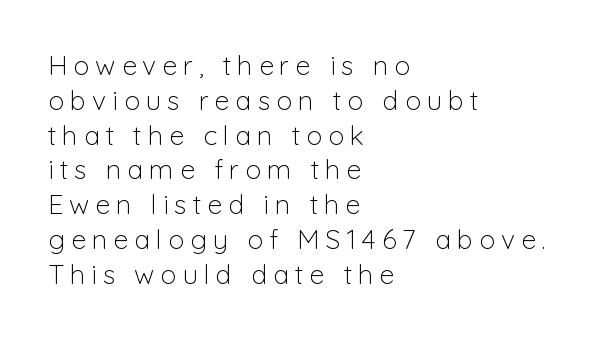
The image shows 27 px text type, upright; set left-aligned, normal line spacing (1.29x), unusually wide letter spacing (+0.22 em), not underlined.
